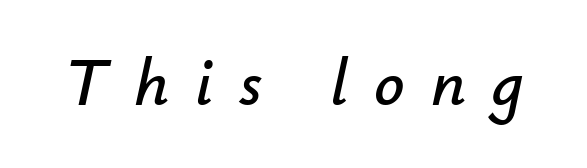
Display-style spreading of the glyphs; the letterfit is very open. Looks like regular typesetting: each glyph gets only the width it needs. Does the lettering tilt? It does — this is italic. The space beneath each line is pristine and unruled.
